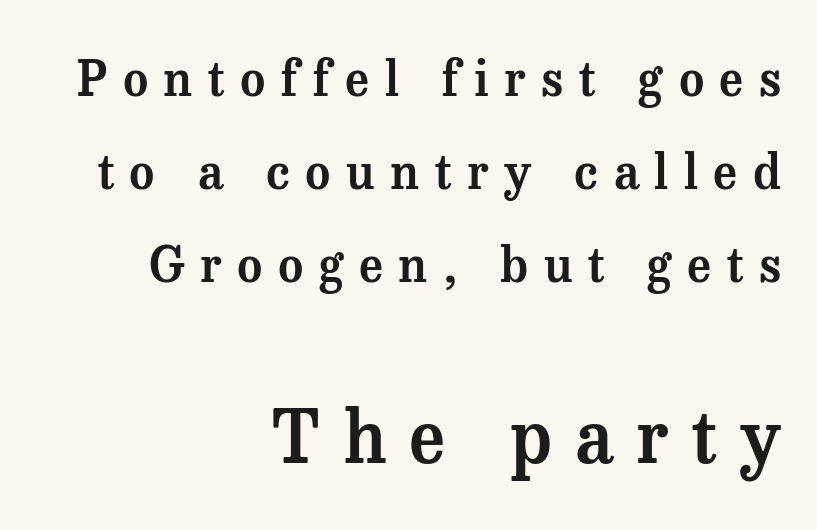
Each row of text sits above clean, open space. Looks like regular typesetting: each glyph gets only the width it needs. In terms of leading, this rendering errs on the spacious side. Substantial extra tracking has been applied to these lines. Is this a sans? No — the strokes have serifs. Which margin do the lines hug? The right one — the left edge is uneven.
